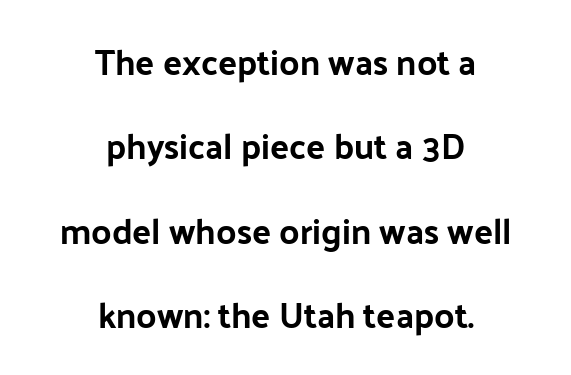
The image shows 35 px bold sans-serif type, upright; set centered, loose line spacing (2.41x), normal letter spacing, not underlined; low stroke contrast and a medium x-height.
